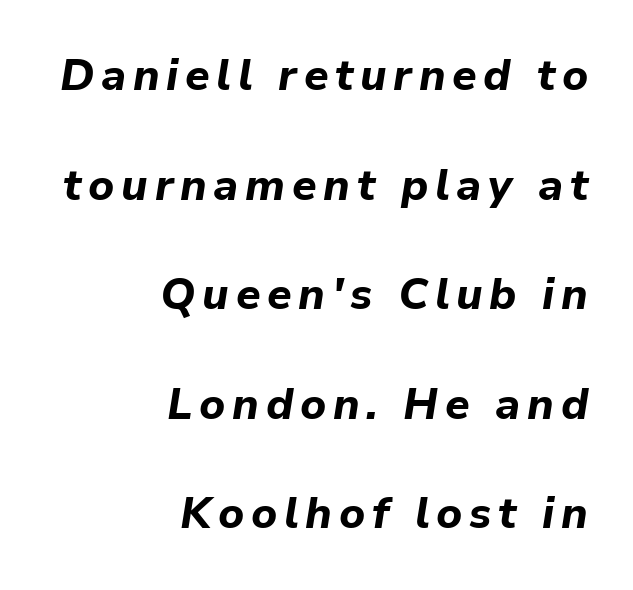
Q: Is the text bold? A: Yes.
Q: Is the text italic (slanted)? A: Yes, it leans right by about 9 degrees.
Q: Is the text underlined? A: No.
Q: How is the paragraph aligned? A: Right-aligned.
Q: Is the spacing between lines tight, normal or loose? A: Loose.
Q: Width (condensed, normal, or wide)? A: Normal.
Q: Stroke contrast? A: Low.
Q: x-height? A: Medium.
Q: Monospaced? A: No.
